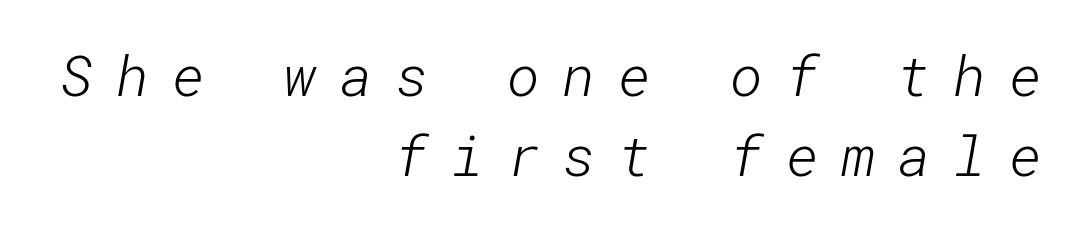
Q: Is the text bold? A: No.
Q: Is the typeface a serif or a sans-serif typeface? A: Sans-serif.
Q: Is the text underlined? A: No.
Q: How is the paragraph aligned? A: Right-aligned.
Q: Is the spacing between letters normal or unusually wide? A: Unusually wide.
Q: Is the spacing between lines tight, normal or loose? A: Normal.
Q: Width (condensed, normal, or wide)? A: Normal.
Q: Stroke contrast? A: Low.
Q: x-height? A: Medium.
